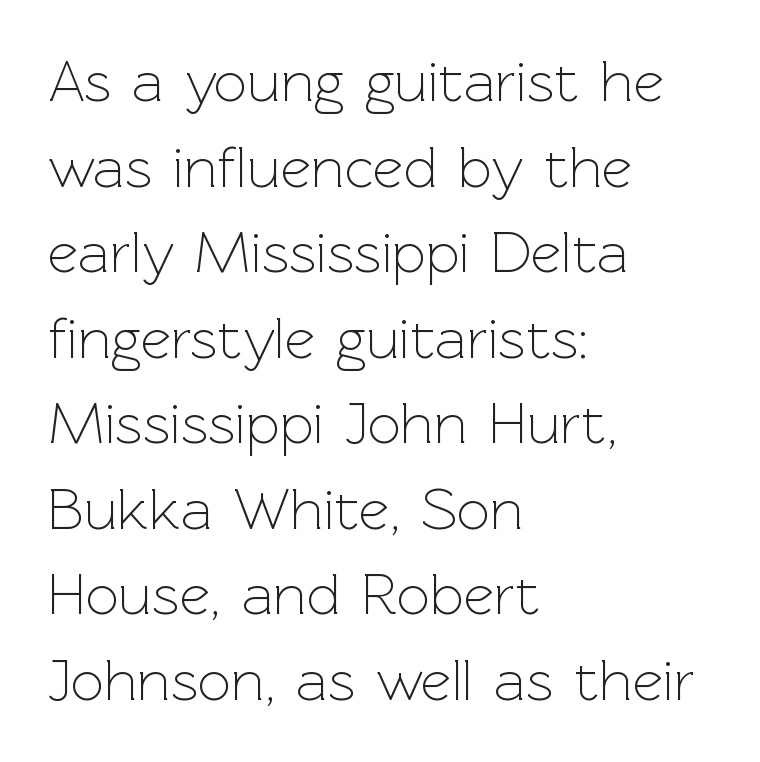
Nothing unusual about the tracking: characters are spaced as the font intends. Each letter keeps its own natural width here, so spacing adapts to shape. Letters rest on an invisible, unmarked baseline. Letterform terminals end flat and unadorned throughout the passage.
